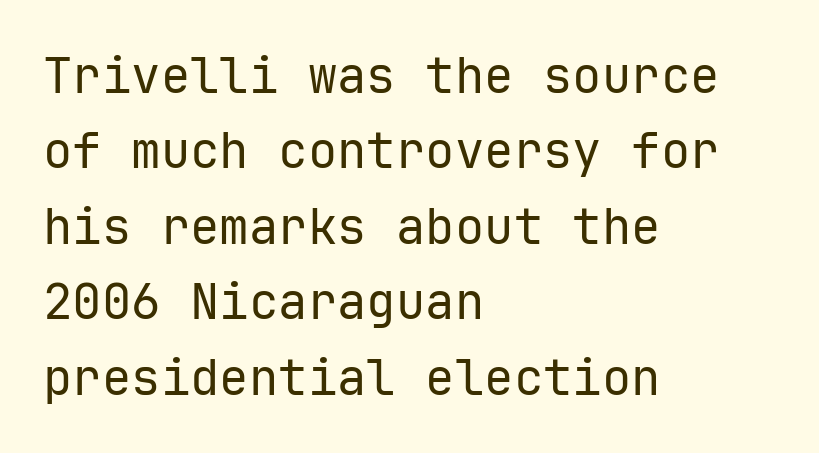
{"serif": "no", "italic": "no", "bold": "no", "weight": "regular", "width": "normal", "stroke_contrast": "low", "x_height": "medium", "monospaced": "yes", "underline": "no", "align": "left", "line_spacing": "normal", "line_spacing_ratio": 1.54, "letter_spacing": "normal", "letter_spacing_em": 0.0, "glyph_px": 49}
